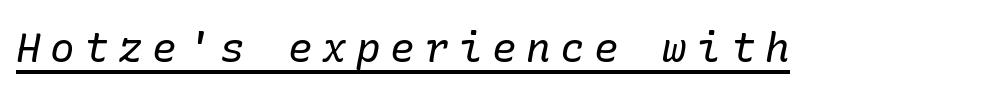
Stroke mass is kept to a normal reading level or below. Looks like someone drew a line under every word here. The letterforms stand isolated, each surrounded by extra space. This sample uses an oblique cut, with every glyph tilted off the vertical.
